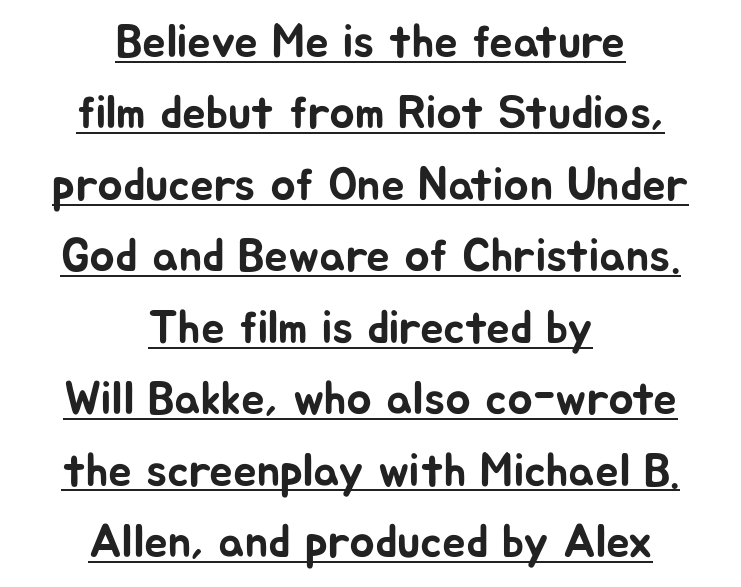
{"serif": "no", "italic": "no", "width": "normal", "stroke_contrast": "low", "x_height": "medium", "monospaced": "no", "underline": "yes", "align": "center", "line_spacing": "normal", "line_spacing_ratio": 1.52, "letter_spacing": "normal", "letter_spacing_em": 0.0, "glyph_px": 47}
